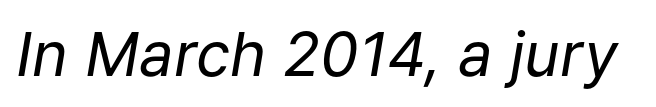
{"italic": "yes", "lean": "right", "slant_degrees": 9, "bold": "no", "weight": "regular", "width": "normal", "stroke_contrast": "low", "x_height": "medium", "monospaced": "no", "underline": "no", "letter_spacing": "normal", "letter_spacing_em": 0.0, "glyph_px": 61}
